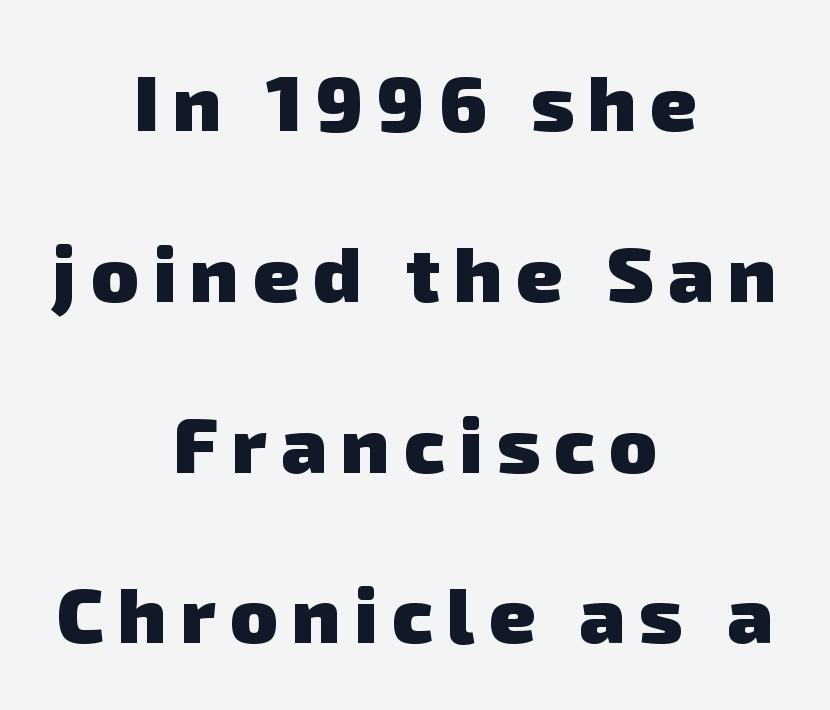
Does the copy run flush right? No — it is centered line by line. This is sans-serif lettering, the kind often seen on screens and signage. Heavy, bold letterforms. Words float on clear page, feet unadorned. Honestly, the rows look like they've been pulled way apart. The rendering uses natural spacing where letterforms have individual widths.
